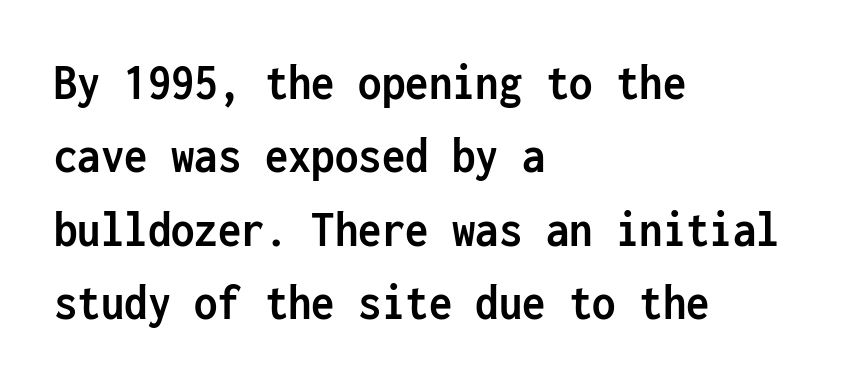
{"serif": "no", "italic": "no", "bold": "yes", "weight": "semibold", "width": "condensed", "stroke_contrast": "low", "x_height": "medium", "monospaced": "yes", "underline": "no", "align": "left", "line_spacing": "normal", "line_spacing_ratio": 1.41, "letter_spacing": "normal", "letter_spacing_em": 0.0, "glyph_px": 52}
